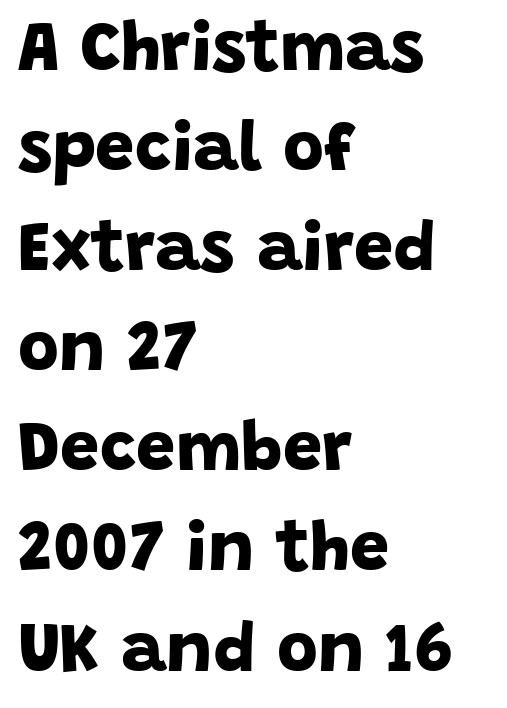
The image shows 70 px bold sans-serif type; set left-aligned, normal line spacing (1.43x), normal letter spacing, not underlined; low stroke contrast and a large x-height.
